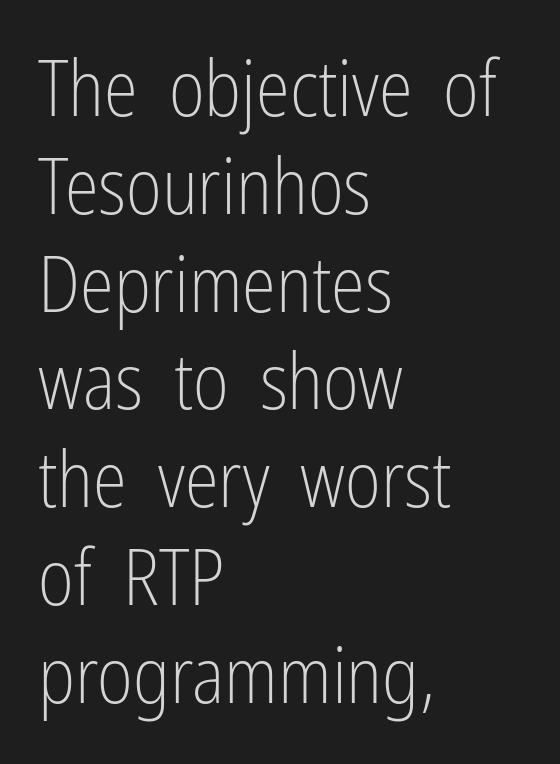
The image shows 77 px light, condensed sans-serif type, upright; set left-aligned, normal line spacing (1.27x), normal letter spacing, not underlined; low stroke contrast and a medium x-height.
